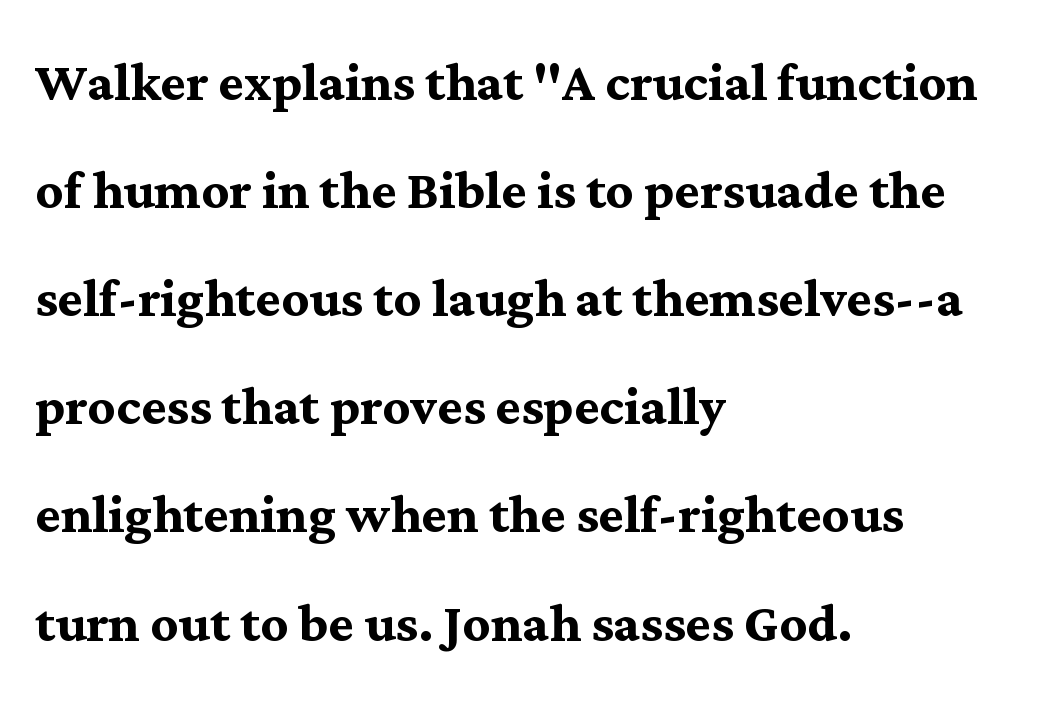
Q: Is the text bold? A: Yes.
Q: Is the text italic (slanted)? A: No, it is upright.
Q: Is the typeface a serif or a sans-serif typeface? A: Serif.
Q: Is the text underlined? A: No.
Q: How is the paragraph aligned? A: Left-aligned.
Q: Is the spacing between letters normal or unusually wide? A: Normal.
Q: Is the spacing between lines tight, normal or loose? A: Normal.
Q: Width (condensed, normal, or wide)? A: Normal.
Q: Stroke contrast? A: Medium.
Q: x-height? A: Medium.
Q: Monospaced? A: No.
